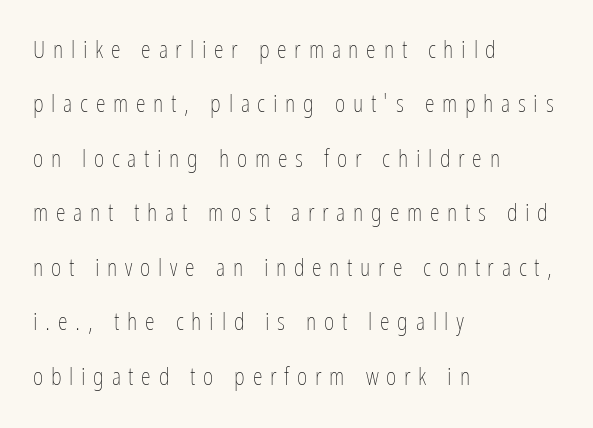
Q: Is the text bold? A: No.
Q: Is the text italic (slanted)? A: No, it is upright.
Q: Is the text underlined? A: No.
Q: How is the paragraph aligned? A: Left-aligned.
Q: Is the spacing between letters normal or unusually wide? A: Unusually wide.
Q: Is the spacing between lines tight, normal or loose? A: Loose.
